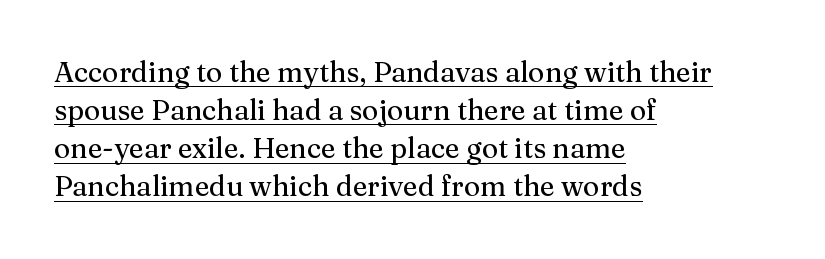
The image shows 28 px serif type, upright; set left-aligned, normal line spacing (1.36x), normal letter spacing, underlined; medium stroke contrast and a medium x-height.
